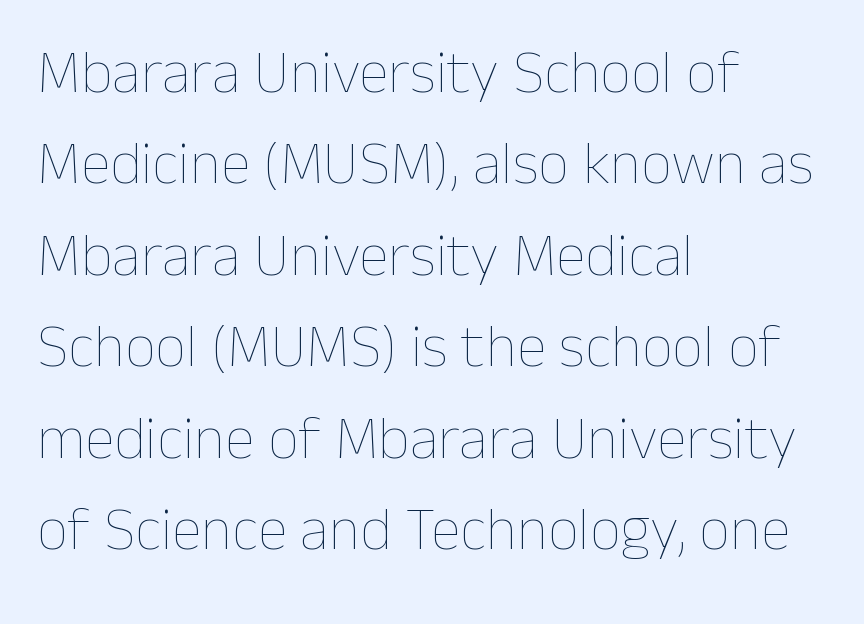
The image shows 61 px thin type, upright; set left-aligned, normal line spacing (1.5x), normal letter spacing, not underlined; low stroke contrast and a medium x-height.
